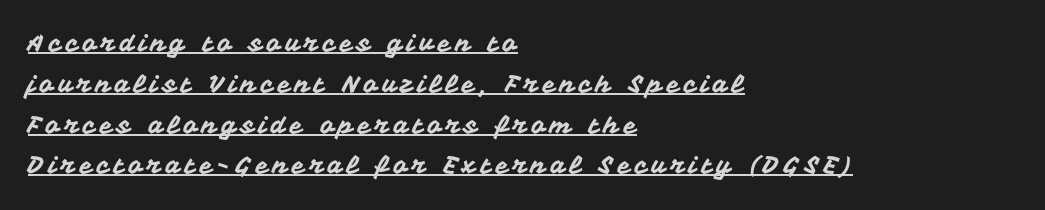
{"underline": "yes", "align": "left", "line_spacing": "normal", "line_spacing_ratio": 1.7, "glyph_px": 24}
